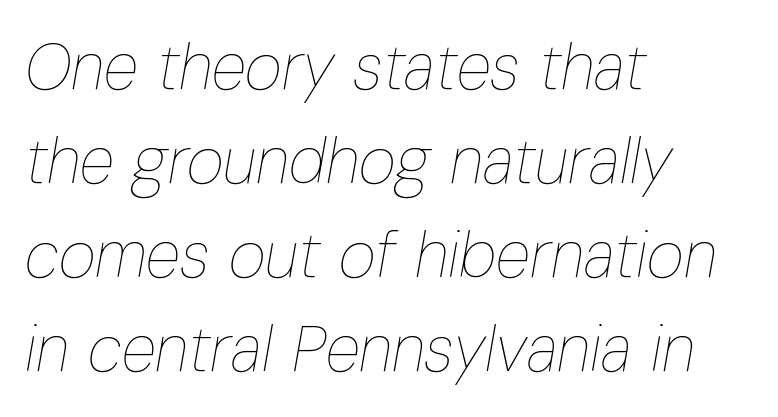
Vertical stems look standard width or narrower in stroke. Lines of text with bare space underneath. Short and long lines alike share a common starting point at left. Vertically, the passage feels balanced, rows spaced as you'd expect.
